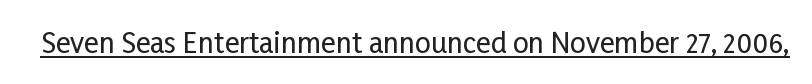
Q: Is the text italic (slanted)? A: No, it is upright.
Q: Is the typeface a serif or a sans-serif typeface? A: Sans-serif.
Q: Is the text underlined? A: Yes.
Q: Is the spacing between letters normal or unusually wide? A: Normal.
Q: Width (condensed, normal, or wide)? A: Condensed.
Q: Stroke contrast? A: Low.
Q: x-height? A: Medium.
Q: Monospaced? A: No.
